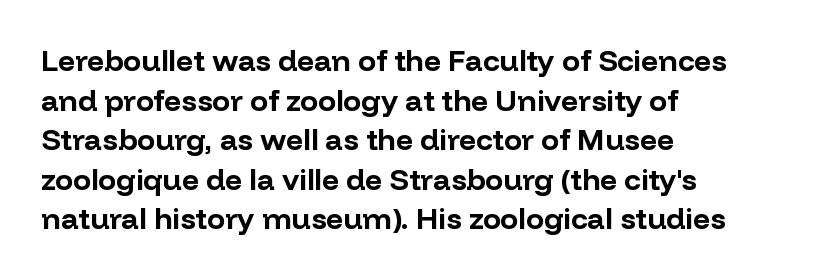
{"serif": "no", "italic": "no", "bold": "yes", "weight": "bold", "width": "normal", "stroke_contrast": "low", "x_height": "medium", "monospaced": "no", "underline": "no", "align": "left", "line_spacing": "normal", "line_spacing_ratio": 1.32, "letter_spacing": "normal", "letter_spacing_em": 0.0, "glyph_px": 30}
